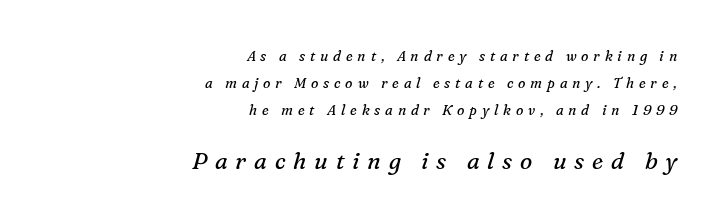
The image shows 23 px text type, italic (leaning right); set right-aligned, loose line spacing (1.92x), unusually wide letter spacing (+0.34 em), not underlined; the second (bottom) block is 1.64x larger.
